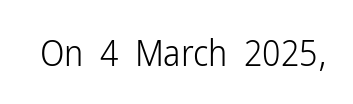
Q: Is the text bold? A: No.
Q: Is the text italic (slanted)? A: No, it is upright.
Q: Is the typeface a serif or a sans-serif typeface? A: Sans-serif.
Q: Is the text underlined? A: No.
Q: Is the spacing between letters normal or unusually wide? A: Normal.
Q: Width (condensed, normal, or wide)? A: Condensed.
Q: Stroke contrast? A: Low.
Q: x-height? A: Medium.
Q: Monospaced? A: No.
